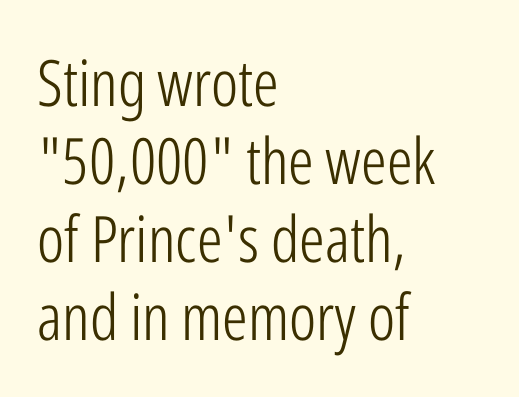
Looks like regular typesetting: each glyph gets only the width it needs. The text was rendered using a sans face with plain stroke endings. On a weight scale, this lands at 450 or below. Left-aligned paragraph, ragged on the right.
